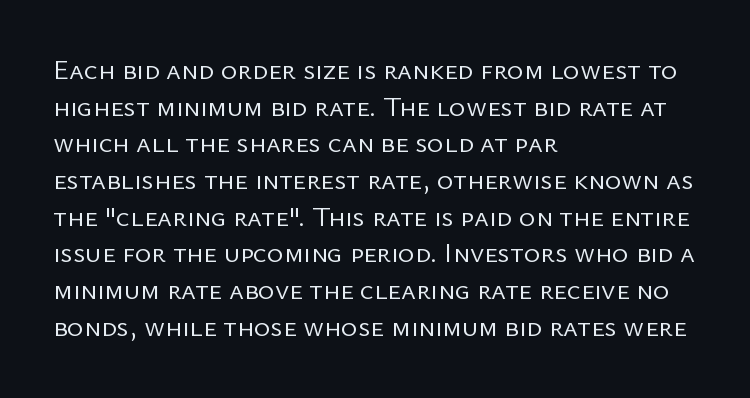
{"serif": "no", "italic": "no", "bold": "no", "weight": "regular", "width": "normal", "stroke_contrast": "low", "x_height": "medium", "monospaced": "no", "underline": "no", "align": "left", "line_spacing": "normal", "line_spacing_ratio": 1.31, "letter_spacing": "normal", "letter_spacing_em": 0.0, "glyph_px": 28}
